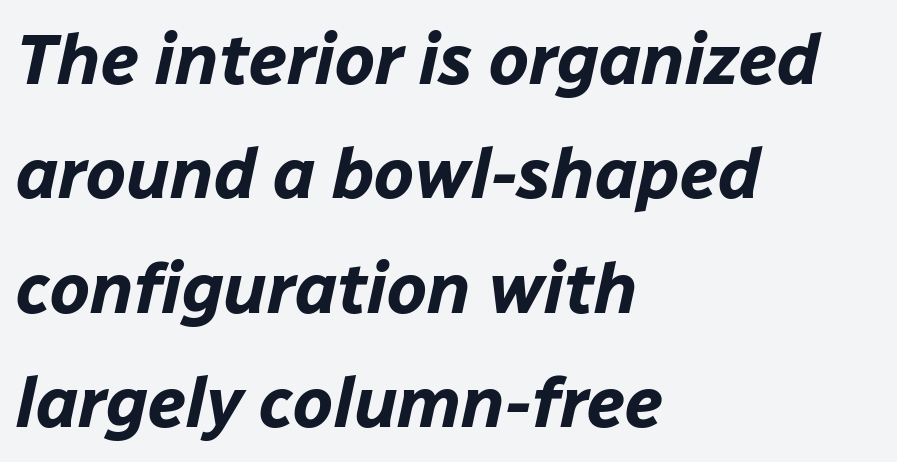
Q: Is the text bold? A: Yes.
Q: Is the text italic (slanted)? A: Yes, it leans right by about 12 degrees.
Q: Is the text underlined? A: No.
Q: How is the paragraph aligned? A: Left-aligned.
Q: Is the spacing between letters normal or unusually wide? A: Normal.
Q: Is the spacing between lines tight, normal or loose? A: Normal.
Q: Width (condensed, normal, or wide)? A: Normal.
Q: Stroke contrast? A: Low.
Q: x-height? A: Medium.
Q: Monospaced? A: No.
